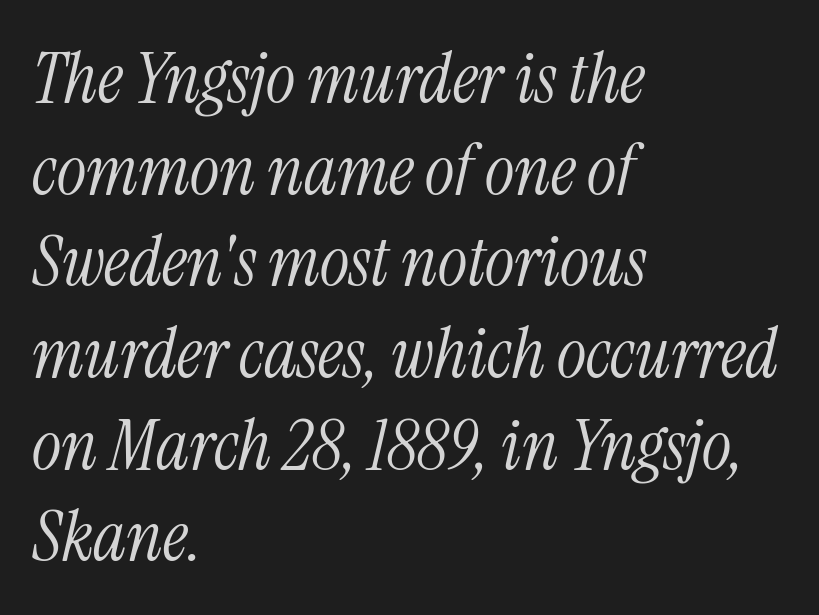
{"serif": "yes", "italic": "yes", "lean": "right", "slant_degrees": 13, "bold": "no", "weight": "light", "width": "condensed", "stroke_contrast": "medium", "x_height": "medium", "monospaced": "no", "underline": "no", "align": "left", "line_spacing": "normal", "line_spacing_ratio": 1.31, "letter_spacing": "normal", "letter_spacing_em": 0.0, "glyph_px": 70}
